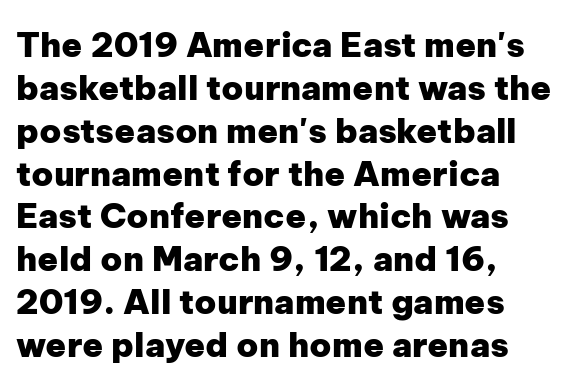
The rendering uses a bold face; every stroke is thick and dark. The passage shown is not underscored anywhere. The paragraph shown leans on its left margin. You could call the tracking neutral — neither tight nor loose.
